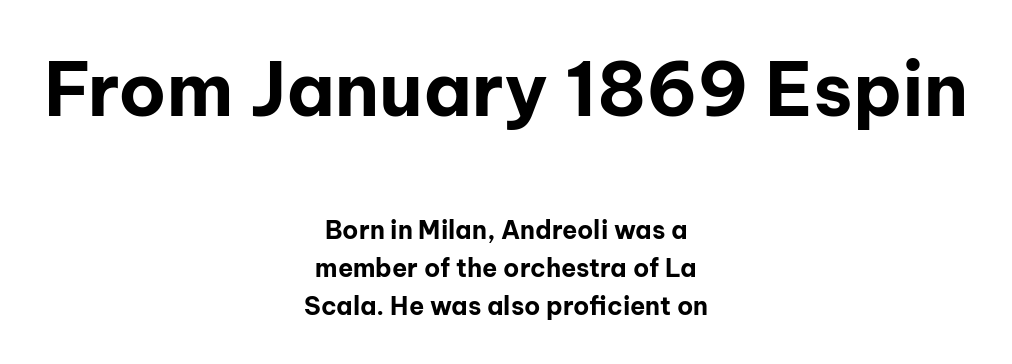
{"serif": "no", "italic": "no", "bold": "yes", "weight": "bold", "width": "normal", "stroke_contrast": "low", "x_height": "medium", "monospaced": "no", "underline": "no", "align": "center", "line_spacing": "normal", "line_spacing_ratio": 1.52, "letter_spacing": "normal", "letter_spacing_em": 0.0, "larger_block": "first", "size_ratio": 2.96, "glyph_px": 74}
